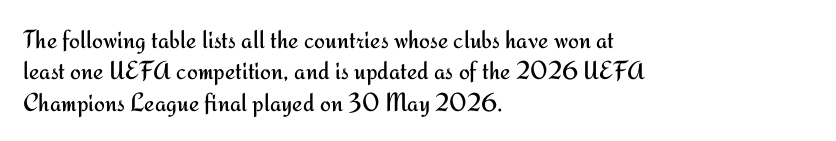
{"italic": "no", "bold": "no", "underline": "no", "align": "left", "line_spacing_ratio": 1.21, "letter_spacing": "normal", "letter_spacing_em": 0.0, "glyph_px": 26}
